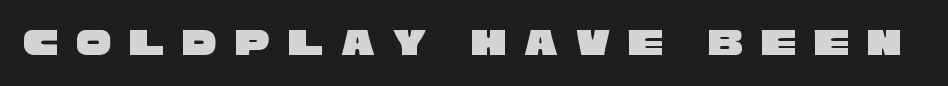
The image shows 39 px wide sans-serif type; set unusually wide letter spacing (+0.46 em), not underlined; low stroke contrast and a large x-height.
